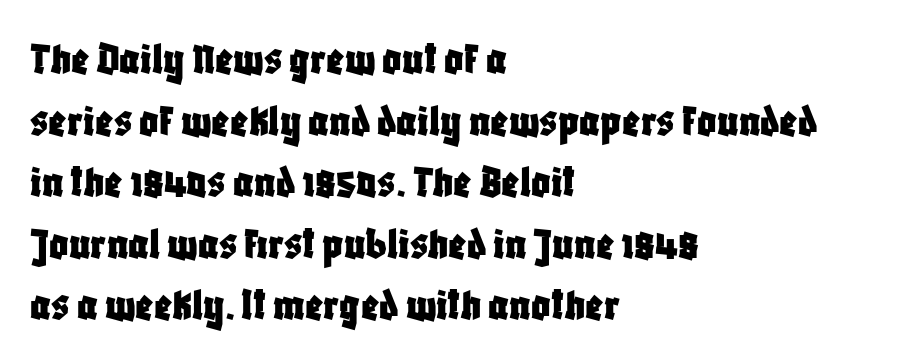
{"serif": "no", "italic": "no", "width": "condensed", "stroke_contrast": "low", "x_height": "large", "monospaced": "no", "underline": "no", "align": "left", "line_spacing": "normal", "line_spacing_ratio": 1.31, "letter_spacing": "normal", "letter_spacing_em": 0.0, "glyph_px": 47}
